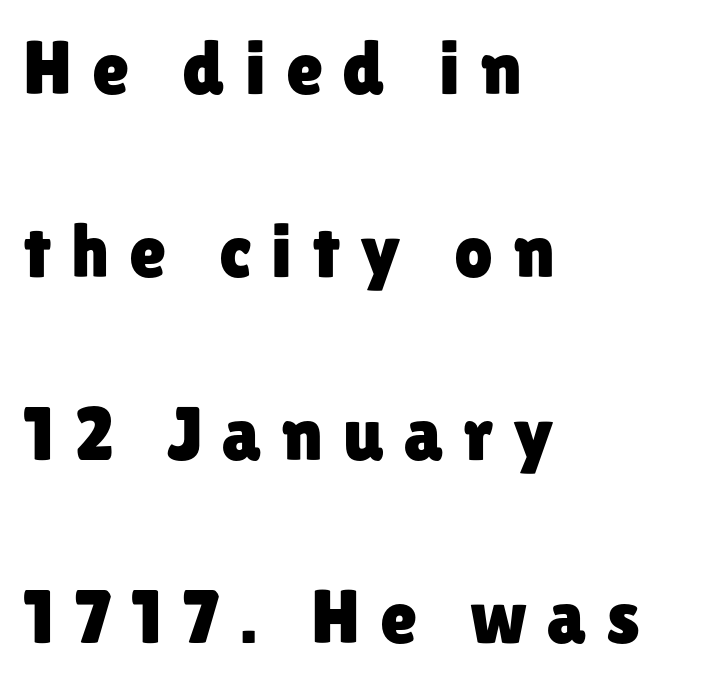
The line-height multiplier appears high, well above default. Reading down the block, your eye returns to a fixed left position each line. Note: no serifs on the glyphs. The area under the type is left untouched. Ordinary non-slanted type is in use.
